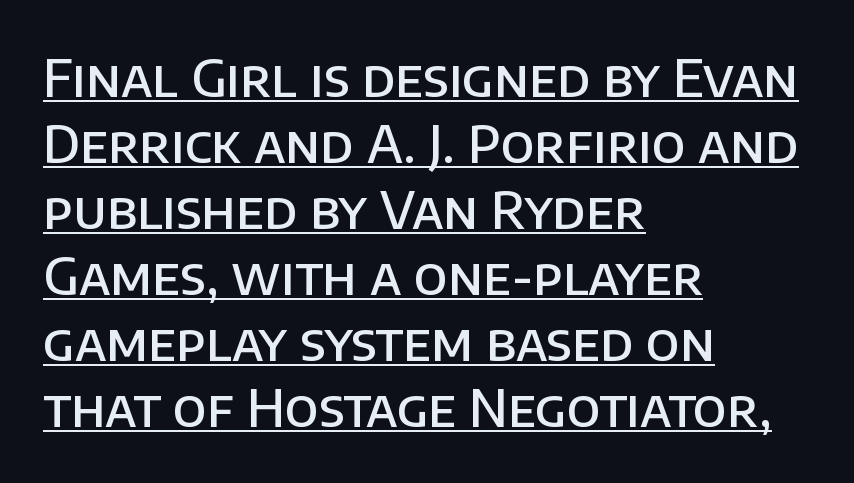
{"serif": "no", "italic": "no", "bold": "semi", "weight": "semibold", "width": "normal", "stroke_contrast": "low", "x_height": "large", "monospaced": "no", "underline": "yes", "align": "left", "line_spacing": "normal", "line_spacing_ratio": 1.27, "letter_spacing": "normal", "letter_spacing_em": 0.0, "glyph_px": 52}
